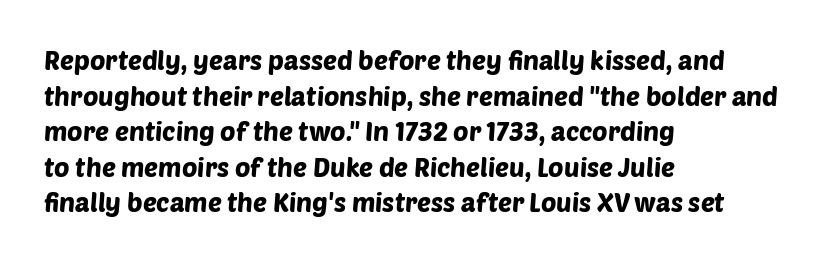
The image shows 26 px text type; set left-aligned, normal line spacing (1.37x), normal letter spacing, not underlined.
